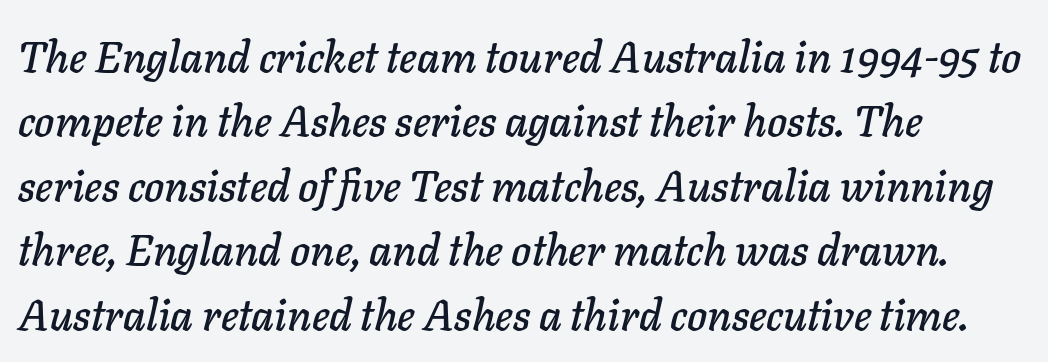
{"italic": "yes", "lean": "right", "slant_degrees": 11, "width": "normal", "stroke_contrast": "low", "x_height": "medium", "monospaced": "no", "underline": "no", "align": "left", "line_spacing": "normal", "line_spacing_ratio": 1.5, "letter_spacing": "normal", "letter_spacing_em": 0.0, "glyph_px": 43}
